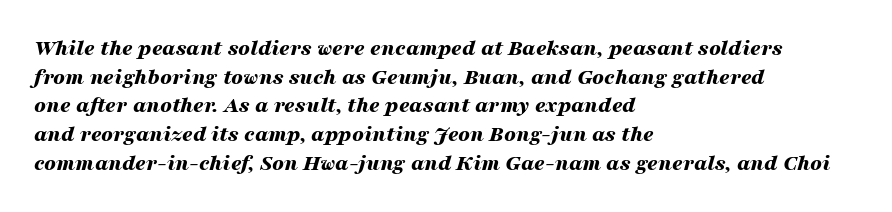
Q: Is the text bold? A: Yes.
Q: Is the text italic (slanted)? A: Yes, it leans right by about 16 degrees.
Q: Is the text underlined? A: No.
Q: How is the paragraph aligned? A: Left-aligned.
Q: Is the spacing between letters normal or unusually wide? A: Normal.
Q: Is the spacing between lines tight, normal or loose? A: Normal.
